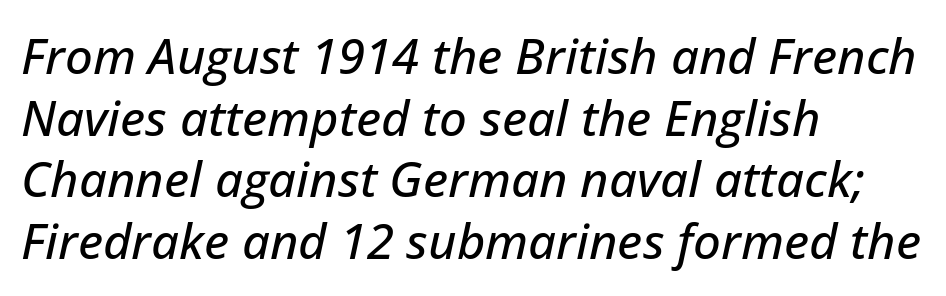
Character widths vary here, with narrow letters taking less room than wide ones. The lines are quadded left. What stands out about the letter spacing? Nothing — it is the standard amount. It's the slanting kind of type. The passage shown stacks its lines at a standard gap. Has an underline been added? It has not.
